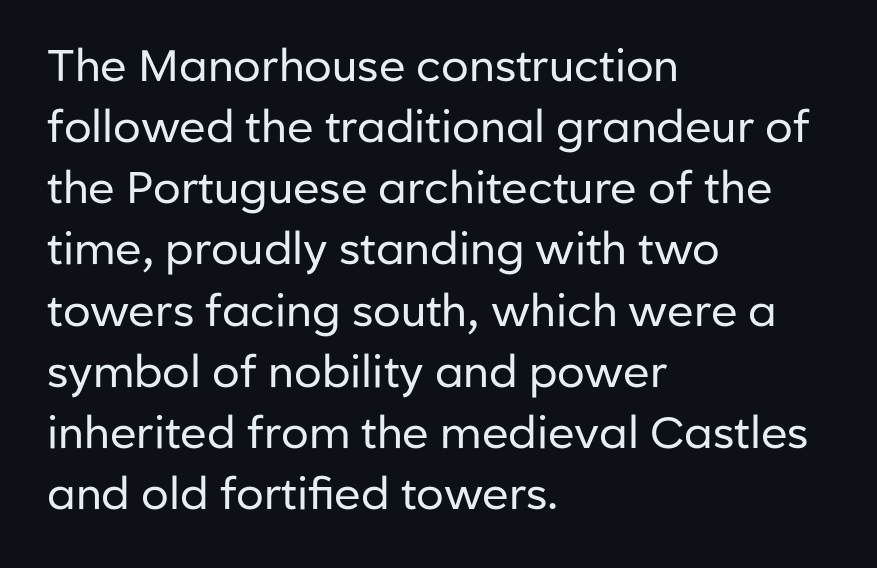
The image shows 44 px regular-weight sans-serif type, upright; set left-aligned, normal line spacing (1.39x), normal letter spacing, not underlined; low stroke contrast and a medium x-height.
